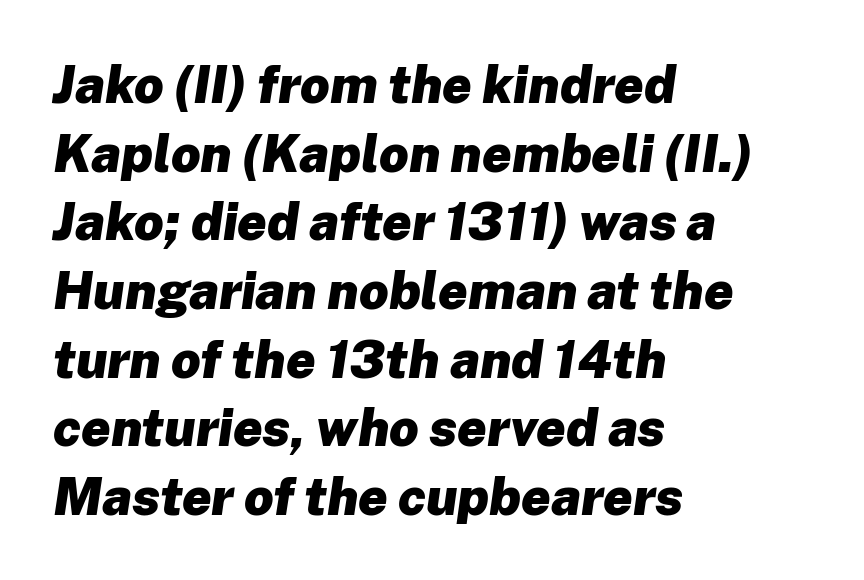
{"italic": "yes", "lean": "right", "slant_degrees": 8, "bold": "yes", "weight": "heavy", "width": "normal", "stroke_contrast": "low", "x_height": "medium", "monospaced": "no", "underline": "no", "align": "left", "line_spacing": "normal", "line_spacing_ratio": 1.32, "letter_spacing": "normal", "letter_spacing_em": 0.0, "glyph_px": 52}
